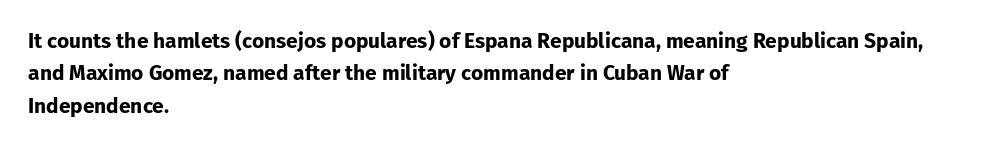
{"italic": "no", "bold": "yes", "underline": "no", "align": "left", "line_spacing": "normal", "line_spacing_ratio": 1.54, "letter_spacing": "normal", "letter_spacing_em": 0.0, "glyph_px": 21}
